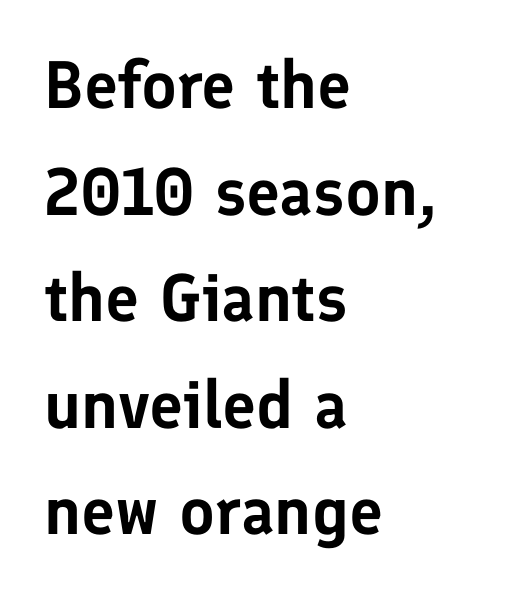
The image shows 67 px sans-serif type, upright; set left-aligned, normal line spacing (1.59x), normal letter spacing, not underlined; low stroke contrast and a medium x-height.
